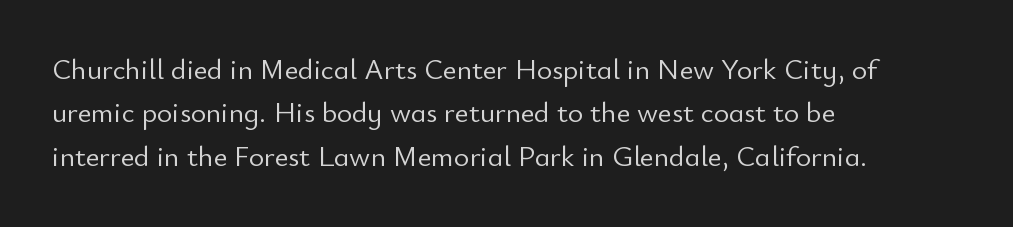
The image shows 29 px light sans-serif type, upright; set left-aligned, normal line spacing (1.5x), normal letter spacing, not underlined; low stroke contrast and a small x-height.
